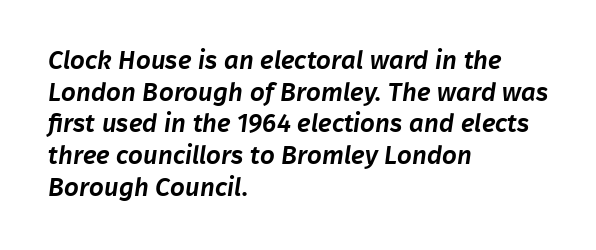
Q: Is the text underlined? A: No.
Q: How is the paragraph aligned? A: Left-aligned.
Q: Is the spacing between letters normal or unusually wide? A: Normal.
